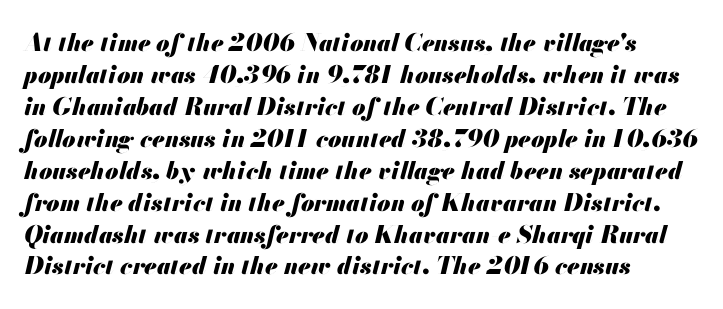
{"italic": "yes", "lean": "right", "slant_degrees": 13, "bold": "yes", "underline": "no", "align": "left", "line_spacing": "normal", "line_spacing_ratio": 1.33, "letter_spacing": "normal", "letter_spacing_em": 0.0, "glyph_px": 24}
